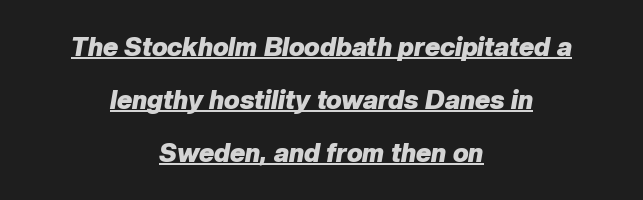
Is the letter spacing exaggerated? No — it looks like the ordinary default. Posture: slanted. Decoration check: the copy is underlined. Reading down the block, each line starts at a different indent, mirrored at its end. Thick stems and heavy bowls — unmistakably bold.
